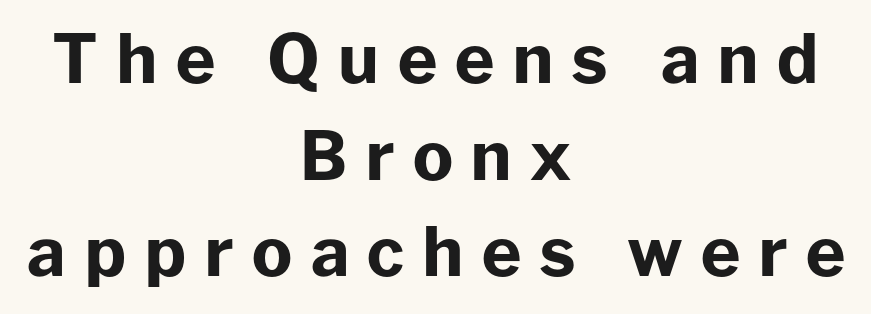
The image shows 68 px bold sans-serif type, upright; set centered, normal line spacing (1.42x), unusually wide letter spacing (+0.26 em), not underlined; low stroke contrast and a medium x-height.
